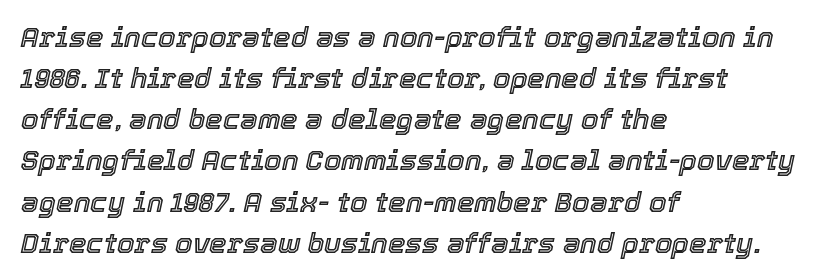
Whoever set this chose a conventional vertical rhythm. In CSS terms this would be text-align: left. The face used here is proportionally spaced, like ordinary book or web type. Descenders hang freely into open space. The whole block is typeset with a tilt.
